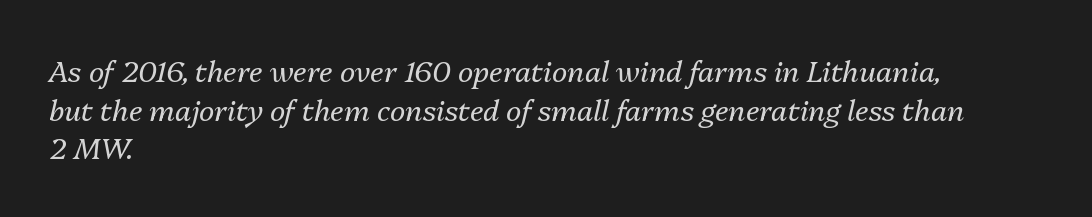
Q: Is the text bold? A: No.
Q: Is the text italic (slanted)? A: Yes, it leans right by about 13 degrees.
Q: Is the text underlined? A: No.
Q: How is the paragraph aligned? A: Left-aligned.
Q: Is the spacing between letters normal or unusually wide? A: Normal.
Q: Is the spacing between lines tight, normal or loose? A: Normal.
Q: Width (condensed, normal, or wide)? A: Normal.
Q: Stroke contrast? A: Medium.
Q: x-height? A: Medium.
Q: Monospaced? A: No.
